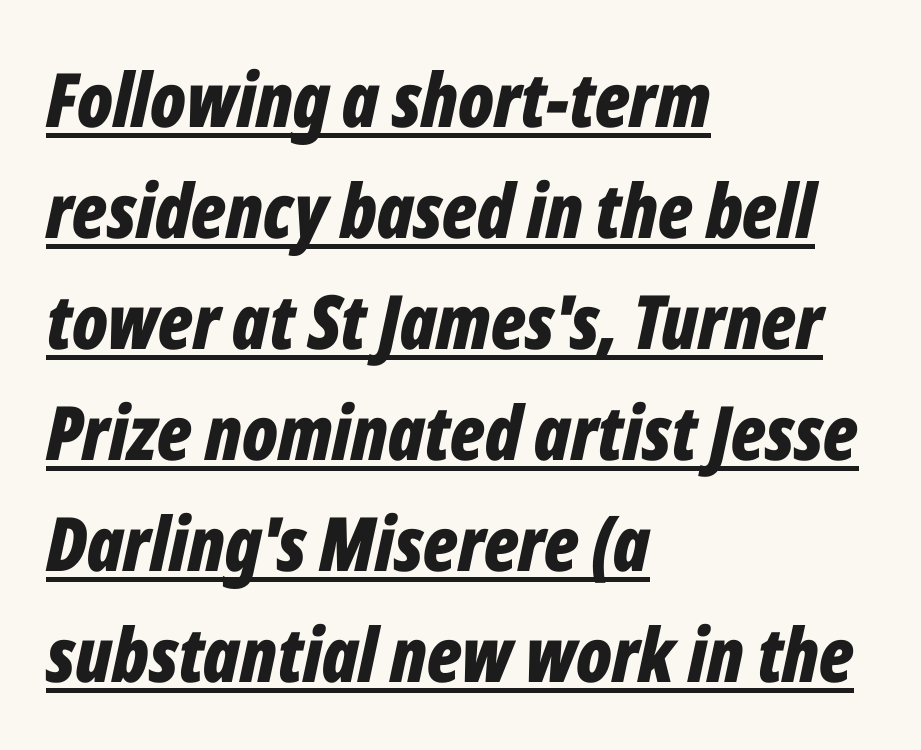
{"italic": "yes", "lean": "right", "slant_degrees": 12, "bold": "yes", "weight": "bold", "width": "condensed", "stroke_contrast": "low", "x_height": "medium", "monospaced": "no", "underline": "yes", "align": "left", "line_spacing": "normal", "line_spacing_ratio": 1.48, "letter_spacing": "normal", "letter_spacing_em": 0.0, "glyph_px": 75}
